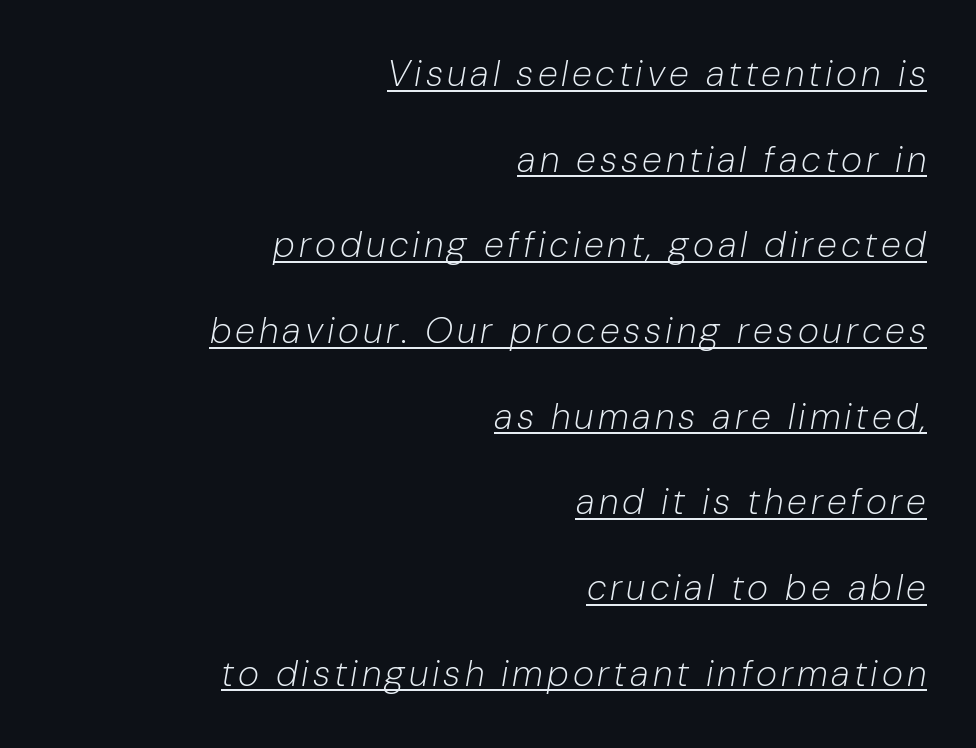
The image shows 36 px light type, italic (leaning right); set right-aligned, loose line spacing (2.38x), underlined; low stroke contrast and a medium x-height.
